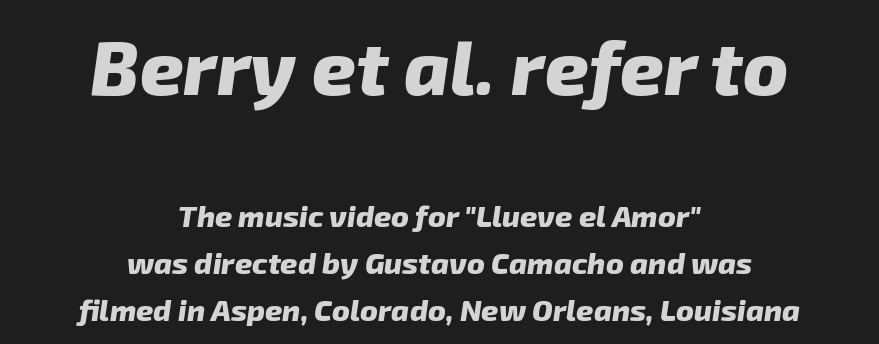
The image shows 76 px heavy sans-serif type; set centered, normal line spacing (1.56x), normal letter spacing, not underlined; the first (top) block is 2.53x larger; low stroke contrast and a medium x-height.
